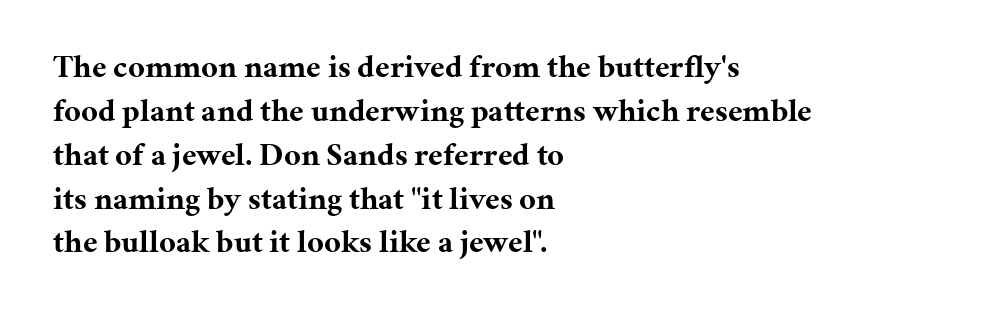
{"serif": "yes", "italic": "no", "bold": "yes", "weight": "bold", "width": "normal", "stroke_contrast": "medium", "x_height": "medium", "monospaced": "no", "underline": "no", "align": "left", "line_spacing": "normal", "line_spacing_ratio": 1.37, "letter_spacing": "normal", "letter_spacing_em": 0.0, "glyph_px": 32}
